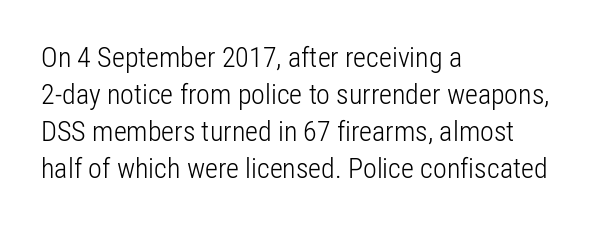
Q: Is the text bold? A: No.
Q: Is the text italic (slanted)? A: No, it is upright.
Q: Is the typeface a serif or a sans-serif typeface? A: Sans-serif.
Q: Is the text underlined? A: No.
Q: How is the paragraph aligned? A: Left-aligned.
Q: Is the spacing between letters normal or unusually wide? A: Normal.
Q: Is the spacing between lines tight, normal or loose? A: Normal.
Q: Width (condensed, normal, or wide)? A: Condensed.
Q: Stroke contrast? A: Low.
Q: x-height? A: Medium.
Q: Monospaced? A: No.
